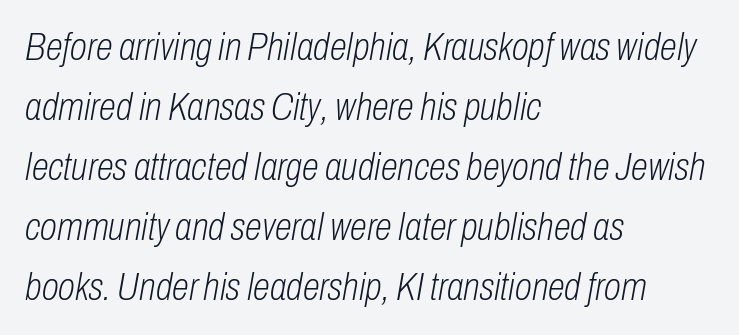
The image shows 39 px light, condensed type, italic (leaning right); set left-aligned, normal line spacing (1.54x), normal letter spacing, not underlined; low stroke contrast and a medium x-height.
